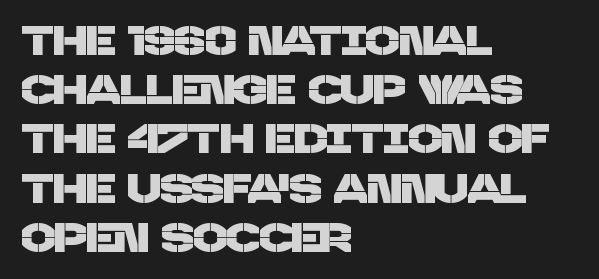
The image shows 40 px sans-serif type; set left-aligned, line spacing 1.23x, normal letter spacing, not underlined; low stroke contrast and a large x-height.
